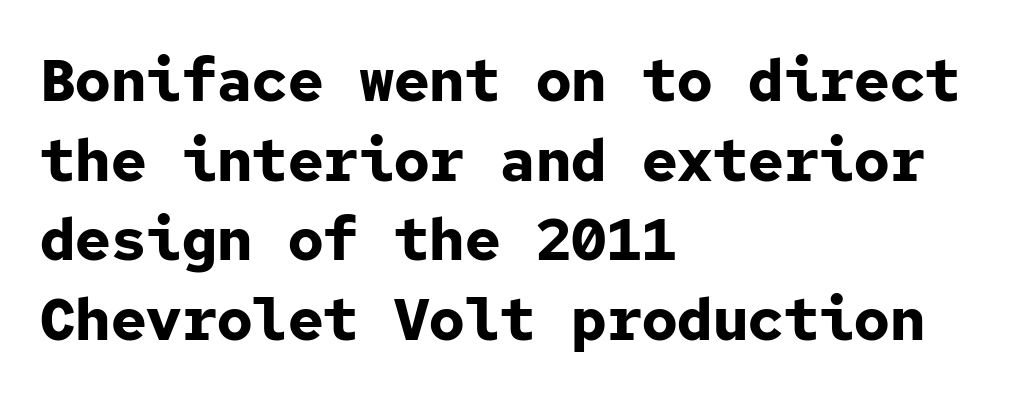
Q: Is the text bold? A: Yes.
Q: Is the text italic (slanted)? A: No, it is upright.
Q: Is the typeface a serif or a sans-serif typeface? A: Sans-serif.
Q: Is the text underlined? A: No.
Q: How is the paragraph aligned? A: Left-aligned.
Q: Is the spacing between letters normal or unusually wide? A: Normal.
Q: Is the spacing between lines tight, normal or loose? A: Normal.
Q: Width (condensed, normal, or wide)? A: Normal.
Q: Stroke contrast? A: Low.
Q: x-height? A: Medium.
Q: Monospaced? A: Yes.
